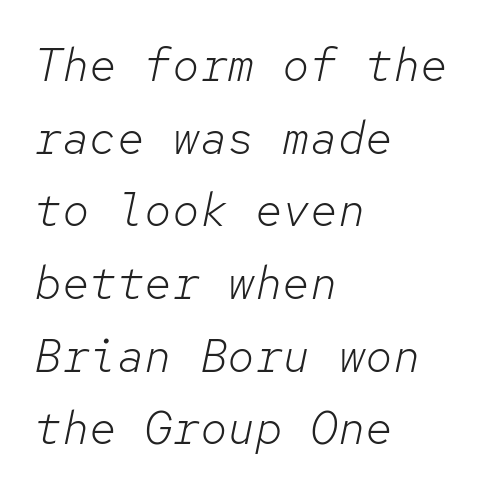
Q: Is the text bold? A: No.
Q: Is the text italic (slanted)? A: Yes, it leans right by about 12 degrees.
Q: Is the text underlined? A: No.
Q: How is the paragraph aligned? A: Left-aligned.
Q: Is the spacing between letters normal or unusually wide? A: Normal.
Q: Is the spacing between lines tight, normal or loose? A: Normal.
Q: Width (condensed, normal, or wide)? A: Normal.
Q: Stroke contrast? A: Low.
Q: x-height? A: Medium.
Q: Monospaced? A: Yes.
